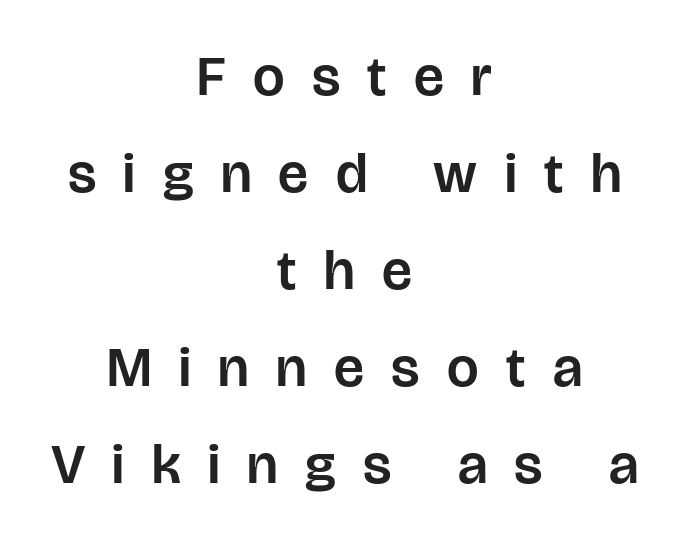
The image shows 56 px sans-serif type, upright; set centered, line spacing 1.73x, unusually wide letter spacing (+0.49 em), not underlined; low stroke contrast and a large x-height.
